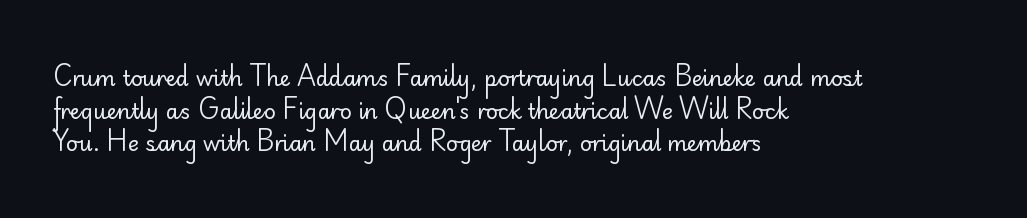
The image shows 21 px text type, upright; set left-aligned, normal line spacing (1.55x), normal letter spacing, not underlined.
